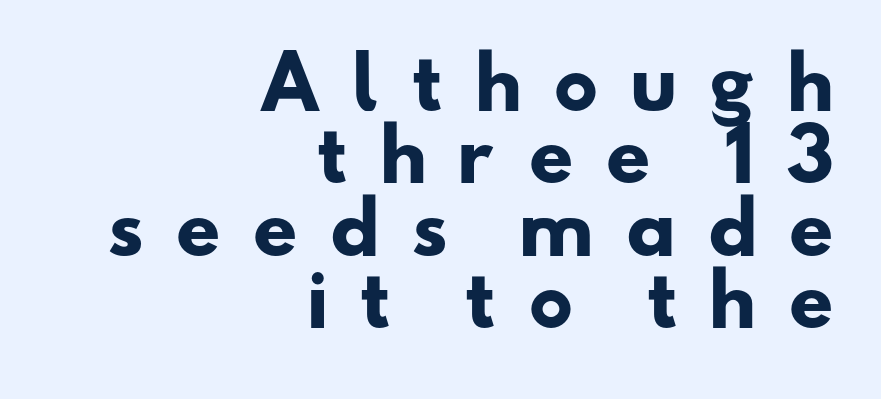
The image shows 71 px heavy, wide sans-serif type; set right-aligned, tight line spacing (1.02x), unusually wide letter spacing (+0.41 em), not underlined; low stroke contrast and a small x-height.
